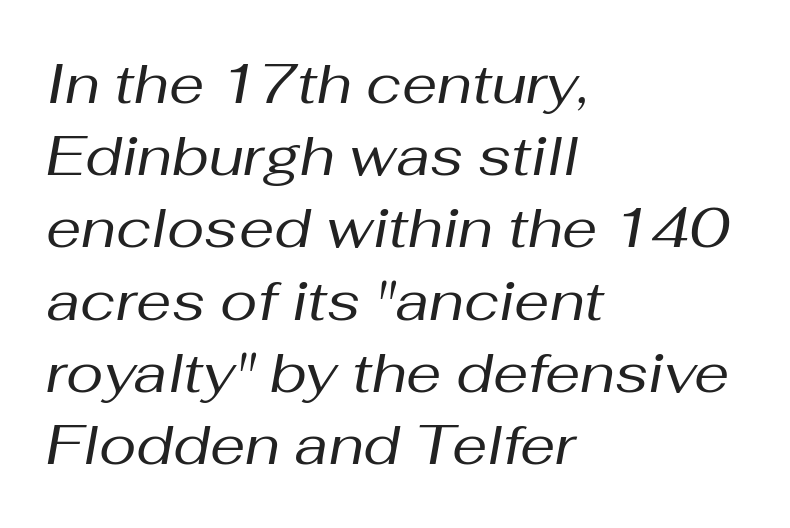
Q: Is the text bold? A: No.
Q: Is the text italic (slanted)? A: Yes, it leans right by about 10 degrees.
Q: Is the text underlined? A: No.
Q: How is the paragraph aligned? A: Left-aligned.
Q: Is the spacing between letters normal or unusually wide? A: Normal.
Q: Is the spacing between lines tight, normal or loose? A: Normal.
Q: Width (condensed, normal, or wide)? A: Normal.
Q: Stroke contrast? A: Medium.
Q: x-height? A: Medium.
Q: Monospaced? A: No.
